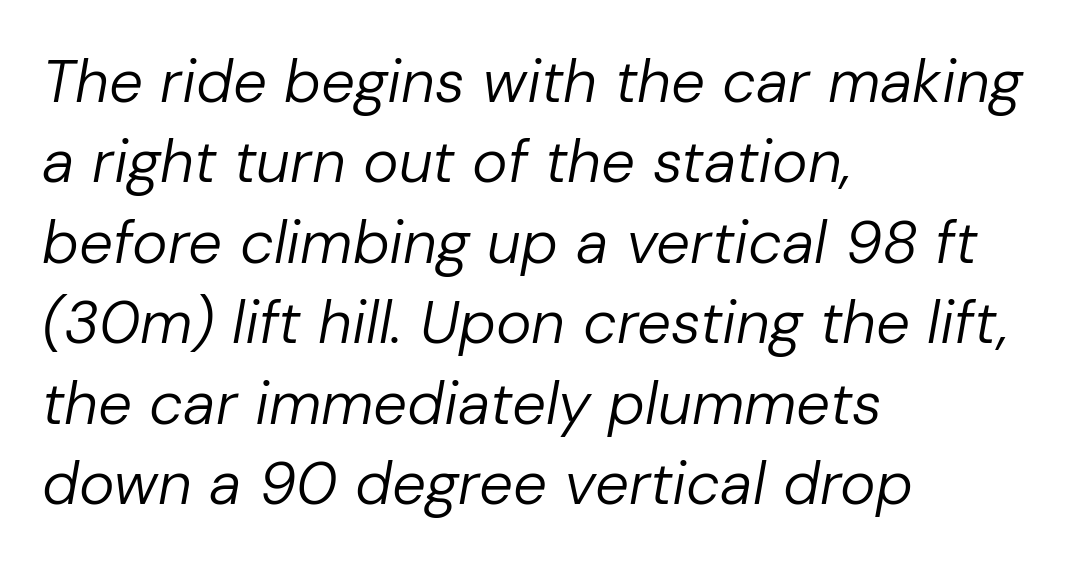
{"italic": "yes", "lean": "right", "slant_degrees": 10, "bold": "no", "weight": "regular", "width": "normal", "stroke_contrast": "low", "x_height": "medium", "monospaced": "no", "underline": "no", "align": "left", "line_spacing": "normal", "line_spacing_ratio": 1.34, "letter_spacing": "normal", "letter_spacing_em": 0.0, "glyph_px": 60}
